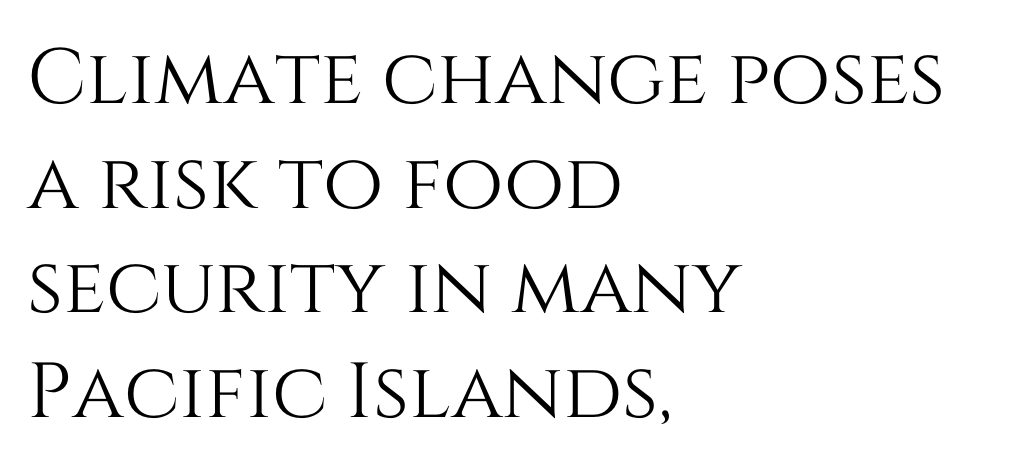
The image shows 78 px text type, upright; set left-aligned, normal line spacing (1.34x), normal letter spacing, not underlined; medium stroke contrast and a large x-height.
